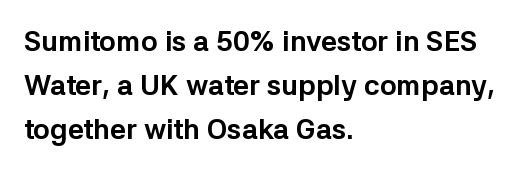
{"serif": "no", "italic": "no", "bold": "yes", "weight": "bold", "width": "normal", "stroke_contrast": "low", "x_height": "medium", "monospaced": "no", "underline": "no", "align": "left", "line_spacing": "normal", "line_spacing_ratio": 1.57, "letter_spacing": "normal", "letter_spacing_em": 0.0, "glyph_px": 28}
